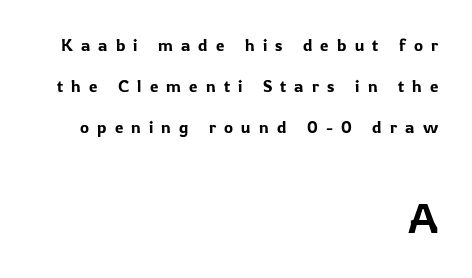
Typeset ragged left — the right edge is the straight one. Looks like regular typesetting: each glyph gets only the width it needs. No feet cap the strokes, marking this as sans-serif type. Each new line begins a long way beneath the previous one.
